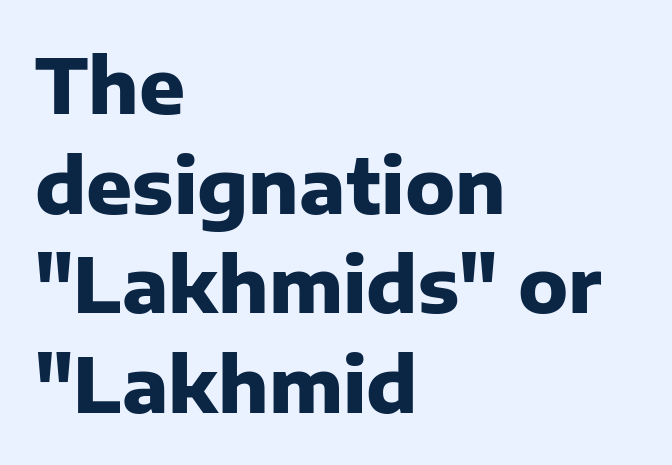
The image shows 76 px heavy sans-serif type, upright; set left-aligned, normal line spacing (1.31x), normal letter spacing, not underlined; low stroke contrast and a medium x-height.
